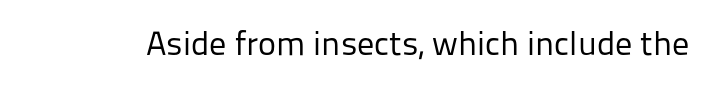
Q: Is the text bold? A: No.
Q: Is the text italic (slanted)? A: No, it is upright.
Q: Is the typeface a serif or a sans-serif typeface? A: Sans-serif.
Q: Is the text underlined? A: No.
Q: Is the spacing between letters normal or unusually wide? A: Normal.
Q: Width (condensed, normal, or wide)? A: Normal.
Q: Stroke contrast? A: Low.
Q: x-height? A: Medium.
Q: Monospaced? A: No.
